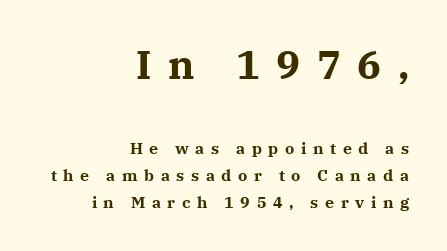
Q: Is the text bold? A: Yes.
Q: Is the text italic (slanted)? A: No, it is upright.
Q: Is the typeface a serif or a sans-serif typeface? A: Serif.
Q: Is the text underlined? A: No.
Q: How is the paragraph aligned? A: Right-aligned.
Q: Is the spacing between letters normal or unusually wide? A: Unusually wide.
Q: Is the spacing between lines tight, normal or loose? A: Normal.
Q: Which block of text is set in a larger size, the first (top) or the second (bottom)? A: The first (top) one.
Q: Width (condensed, normal, or wide)? A: Normal.
Q: Stroke contrast? A: Medium.
Q: x-height? A: Medium.
Q: Monospaced? A: No.
